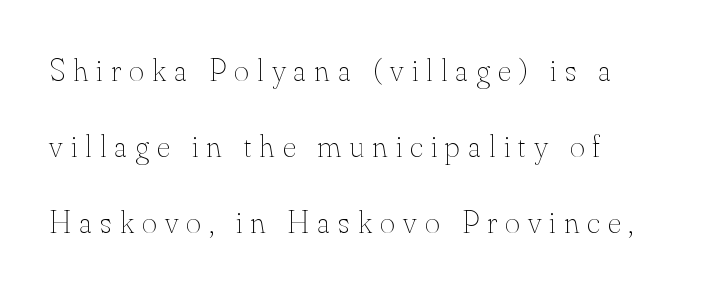
{"italic": "no", "bold": "no", "weight": "thin", "width": "normal", "stroke_contrast": "medium", "x_height": "small", "monospaced": "no", "underline": "no", "line_spacing": "loose", "line_spacing_ratio": 2.38, "letter_spacing": "wide", "letter_spacing_em": 0.26, "glyph_px": 32}
